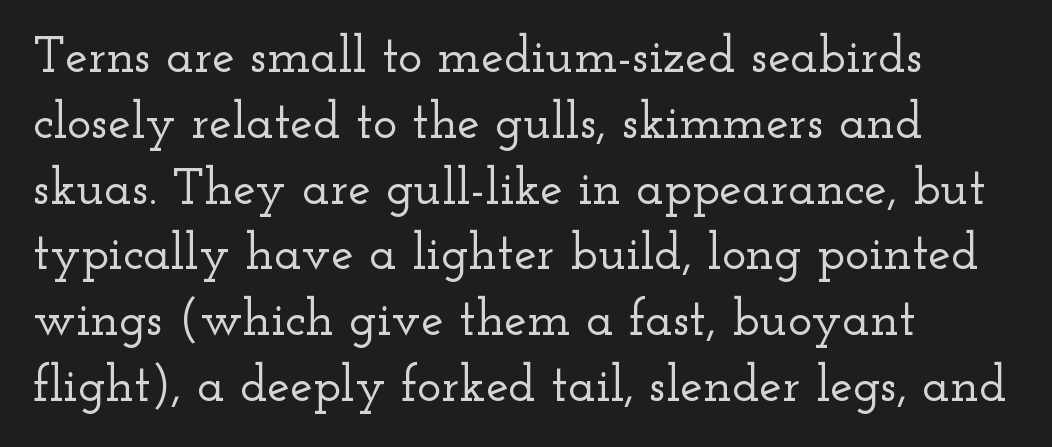
{"serif": "yes", "italic": "no", "width": "wide", "stroke_contrast": "low", "x_height": "small", "monospaced": "no", "underline": "no", "align": "left", "line_spacing": "normal", "line_spacing_ratio": 1.29, "letter_spacing": "normal", "letter_spacing_em": 0.0, "glyph_px": 51}
